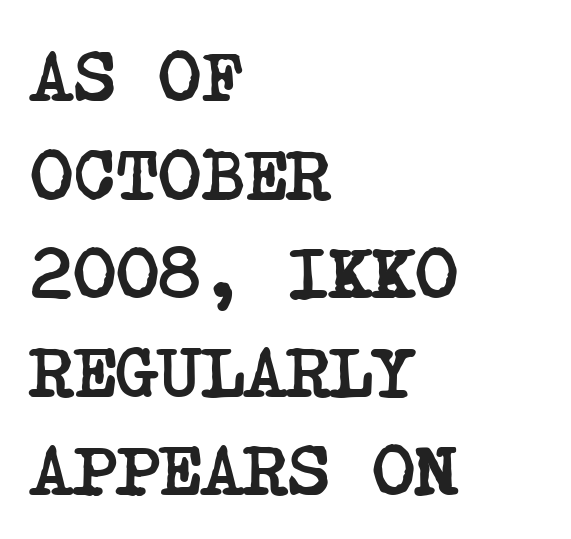
The image shows 73 px semibold, condensed serif type; set left-aligned, normal line spacing (1.35x), normal letter spacing, not underlined; low stroke contrast and a large x-height.
